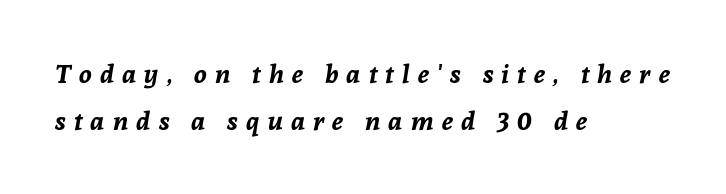
Q: Is the text bold? A: Yes.
Q: Is the text italic (slanted)? A: Yes, it leans right by about 8 degrees.
Q: Is the text underlined? A: No.
Q: How is the paragraph aligned? A: Left-aligned.
Q: Is the spacing between letters normal or unusually wide? A: Unusually wide.
